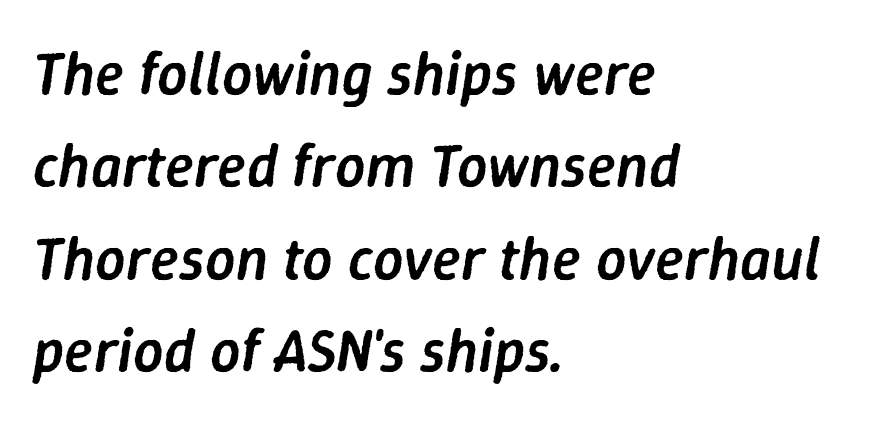
Q: Is the text bold? A: Semi-bold.
Q: Is the text italic (slanted)? A: Yes, it leans right by about 9 degrees.
Q: Is the text underlined? A: No.
Q: How is the paragraph aligned? A: Left-aligned.
Q: Is the spacing between letters normal or unusually wide? A: Normal.
Q: Is the spacing between lines tight, normal or loose? A: Normal.
Q: Width (condensed, normal, or wide)? A: Normal.
Q: Stroke contrast? A: Low.
Q: x-height? A: Medium.
Q: Monospaced? A: No.
